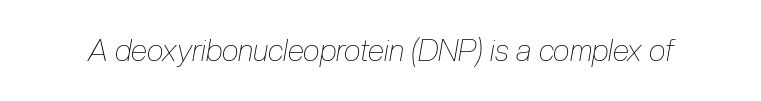
The image shows 30 px thin, condensed type, italic (leaning right); set normal letter spacing, not underlined; low stroke contrast and a medium x-height.
